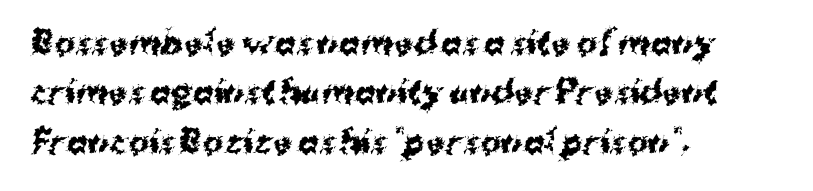
Q: Is the text bold? A: Yes.
Q: Is the text italic (slanted)? A: Yes.
Q: Is the typeface a serif or a sans-serif typeface? A: Sans-serif.
Q: Is the text underlined? A: No.
Q: How is the paragraph aligned? A: Left-aligned.
Q: Is the spacing between letters normal or unusually wide? A: Normal.
Q: Is the spacing between lines tight, normal or loose? A: Normal.
Q: Width (condensed, normal, or wide)? A: Normal.
Q: Stroke contrast? A: Medium.
Q: x-height? A: Medium.
Q: Monospaced? A: No.
